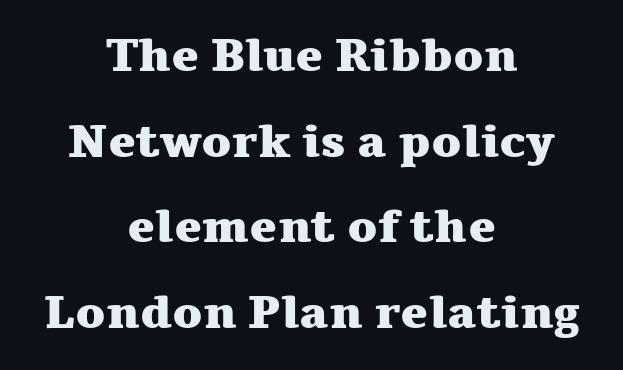
The passage shown is typed in a proportional face where columns would drift. Strong, thick strokes mark this as bold type. Observe the ordinary spacing: letters are neighbours, not strangers. Each letter's strokes conclude with small projecting serifs. Is the block centered? Yes — each line is placed symmetrically about the middle. The passage shown is not underscored anywhere.
